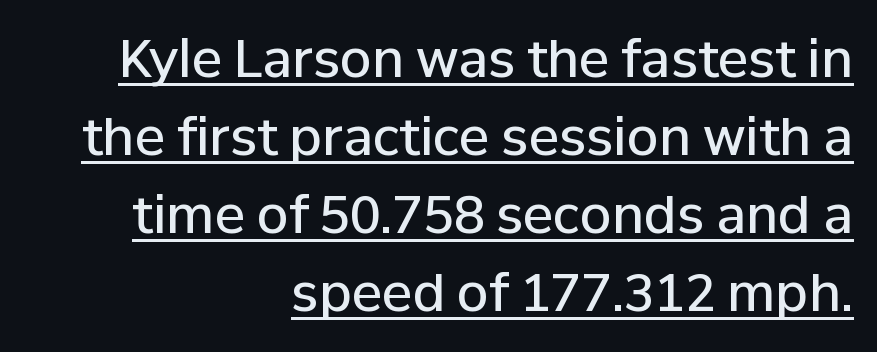
Quick note: not italic, upright. The face used here is rendered with its standard letterfit. Casual observation: everything's shoved over to the right. Think of a printed novel: that variable character pitch is what you see here.
